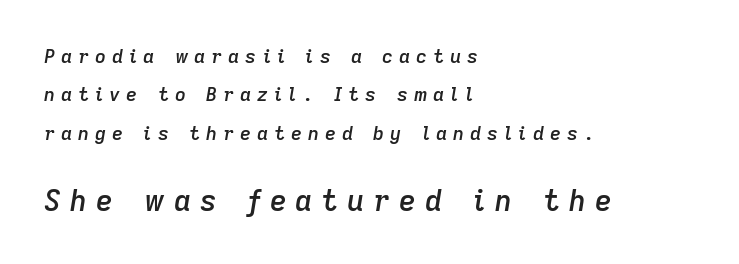
Q: Is the text bold? A: Semi-bold.
Q: Is the text italic (slanted)? A: Yes, it leans right by about 9 degrees.
Q: Is the text underlined? A: No.
Q: How is the paragraph aligned? A: Left-aligned.
Q: Is the spacing between letters normal or unusually wide? A: Unusually wide.
Q: Is the spacing between lines tight, normal or loose? A: Loose.
Q: Which block of text is set in a larger size, the first (top) or the second (bottom)? A: The second (bottom) one.
Q: Width (condensed, normal, or wide)? A: Normal.
Q: Stroke contrast? A: Low.
Q: x-height? A: Medium.
Q: Monospaced? A: No.
